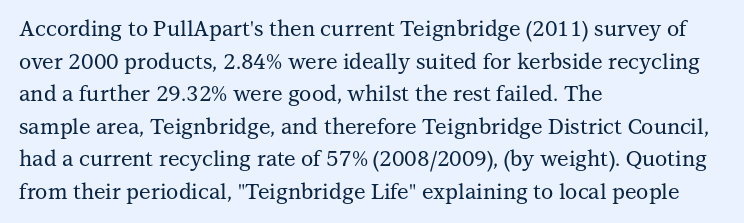
Q: Is the text italic (slanted)? A: No, it is upright.
Q: Is the text underlined? A: No.
Q: How is the paragraph aligned? A: Left-aligned.
Q: Is the spacing between letters normal or unusually wide? A: Normal.
Q: Is the spacing between lines tight, normal or loose? A: Normal.
